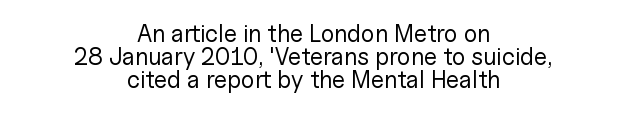
The gaps between neighbouring characters are ordinary and unremarkable. Italic? Not at all — the glyphs are vertical. Clear beneath every line of the passage. This rendering uses center alignment, leaving both contours irregular but symmetric. Closely set lines give the paragraph a compact silhouette. Nothing heavy about these letters — not bold at all.
